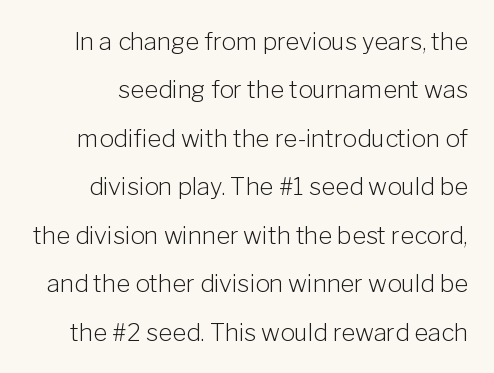
The image shows 24 px text type, upright; set loose line spacing (2.02x), normal letter spacing, not underlined.
